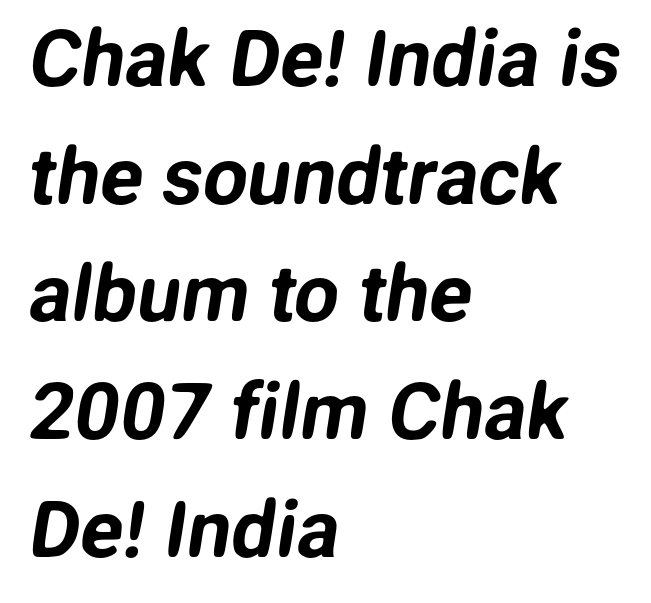
Q: Is the typeface a serif or a sans-serif typeface? A: Sans-serif.
Q: Is the text underlined? A: No.
Q: How is the paragraph aligned? A: Left-aligned.
Q: Is the spacing between letters normal or unusually wide? A: Normal.
Q: Is the spacing between lines tight, normal or loose? A: Normal.
Q: Width (condensed, normal, or wide)? A: Normal.
Q: Stroke contrast? A: Low.
Q: x-height? A: Medium.
Q: Monospaced? A: No.
